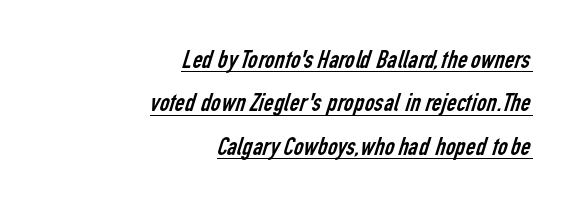
Does a line run under the words? Yes, clearly. The face used here is rendered with its standard letterfit. Is there much room between lines? A standard amount, neither cramped nor airy. The passage is arranged like a letterhead date or caption credit — flush right. Unbolded letterforms with no extra heft.
